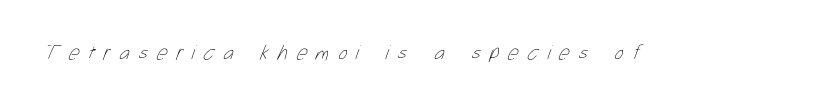
Q: Is the text bold? A: No.
Q: Is the text underlined? A: No.
Q: Is the spacing between letters normal or unusually wide? A: Unusually wide.
